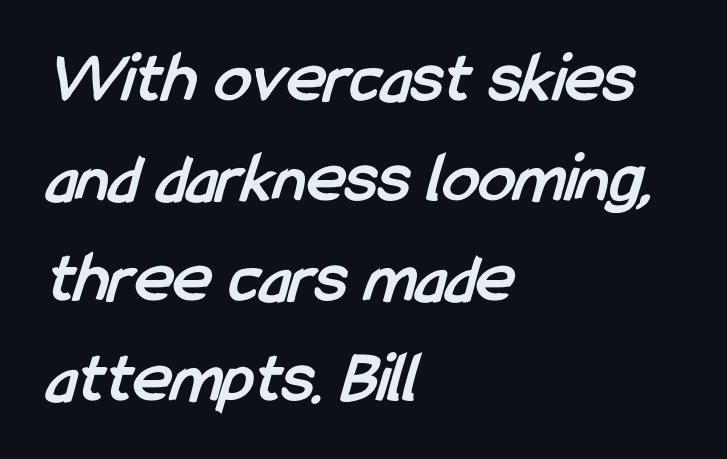
Compared with an ordinary text face, these strokes are far heavier — a full bold. Words appear dense and cohesive because spacing is normal. Here the designer chose a conventional face with non-uniform glyph widths. Leading matches the norm, producing a regular column. Just letters on the line, the space beneath them empty. Look at the bottom of the vertical strokes: they stop flat, with no serifs.
